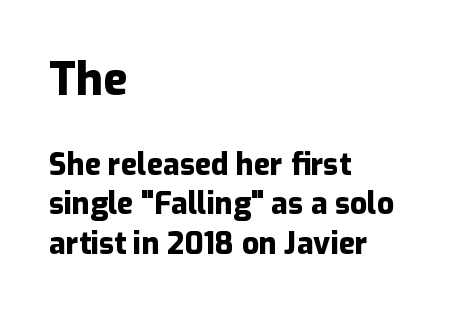
{"serif": "no", "italic": "no", "bold": "yes", "weight": "heavy", "width": "normal", "stroke_contrast": "low", "x_height": "medium", "monospaced": "no", "underline": "no", "align": "left", "line_spacing": "normal", "line_spacing_ratio": 1.31, "letter_spacing": "normal", "letter_spacing_em": 0.0, "larger_block": "first", "size_ratio": 1.5, "glyph_px": 45}
